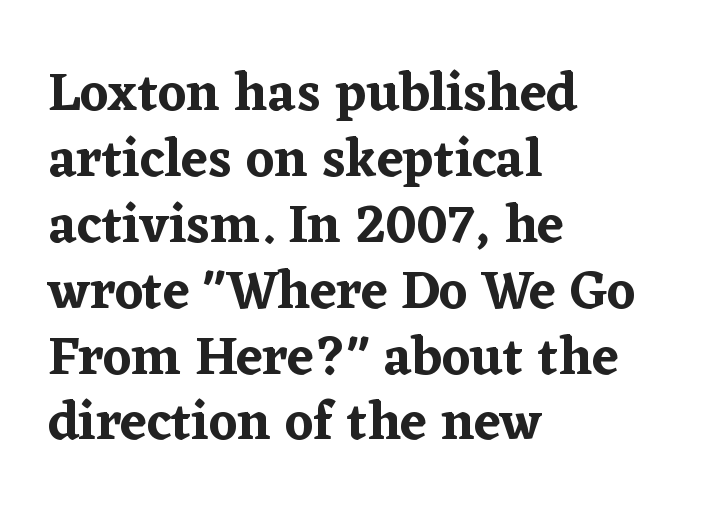
{"serif": "yes", "italic": "no", "width": "normal", "stroke_contrast": "low", "x_height": "medium", "monospaced": "no", "underline": "no", "align": "left", "line_spacing_ratio": 1.22, "letter_spacing": "normal", "letter_spacing_em": 0.0, "glyph_px": 54}
